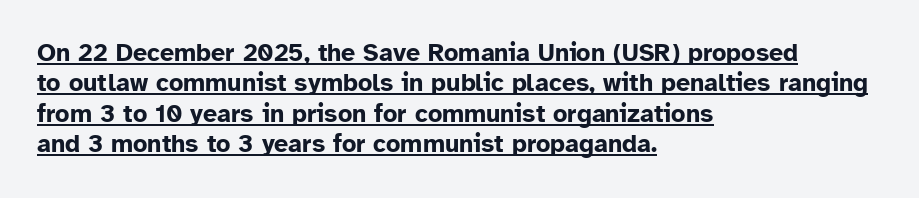
The image shows 25 px bold type, upright; set left-aligned, line spacing 1.22x, normal letter spacing, underlined.
